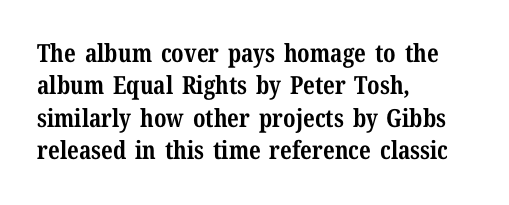
The image shows 25 px bold type, upright; set left-aligned, normal line spacing (1.3x), normal letter spacing, not underlined.
